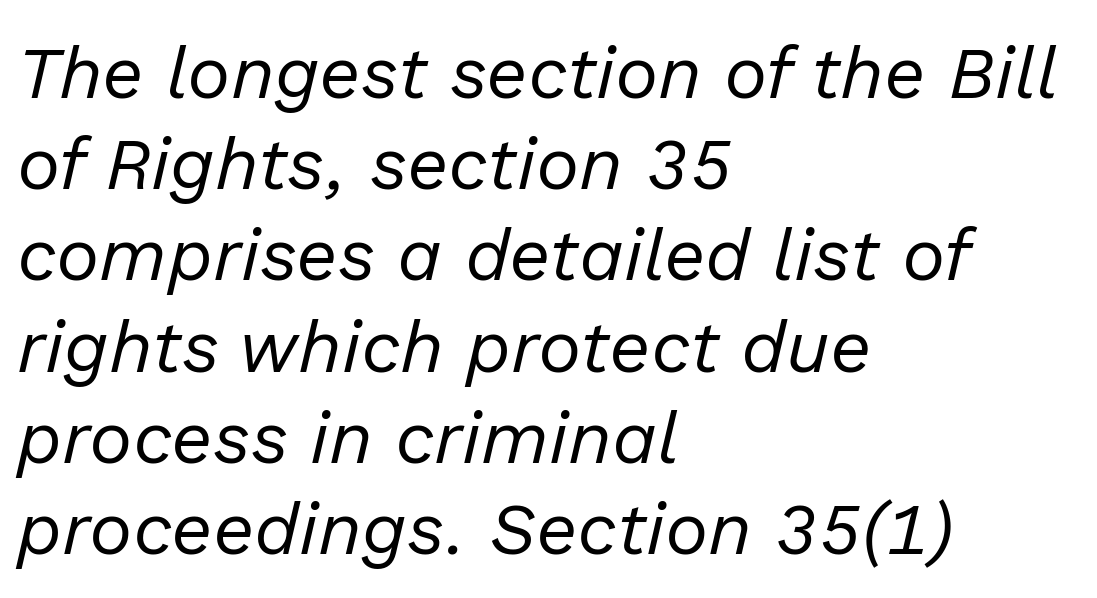
Q: Is the text bold? A: No.
Q: Is the text italic (slanted)? A: Yes, it leans right by about 13 degrees.
Q: Is the text underlined? A: No.
Q: How is the paragraph aligned? A: Left-aligned.
Q: Is the spacing between letters normal or unusually wide? A: Normal.
Q: Is the spacing between lines tight, normal or loose? A: Normal.
Q: Width (condensed, normal, or wide)? A: Normal.
Q: Stroke contrast? A: Low.
Q: x-height? A: Medium.
Q: Monospaced? A: No.
